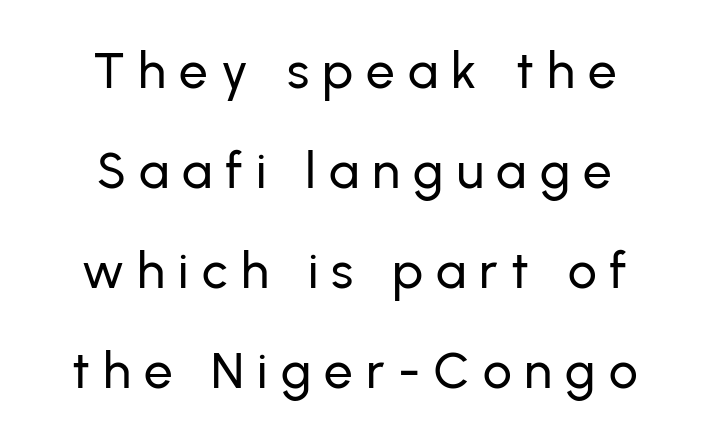
Tracking value appears strongly positive — letters spread wide. Short and long lines alike share a common midpoint. This is roman type, the default non-slanted kind. Do the characters align in a grid? No, the font is proportional. Vertically, the passage feels expansive, rows floating well apart.
